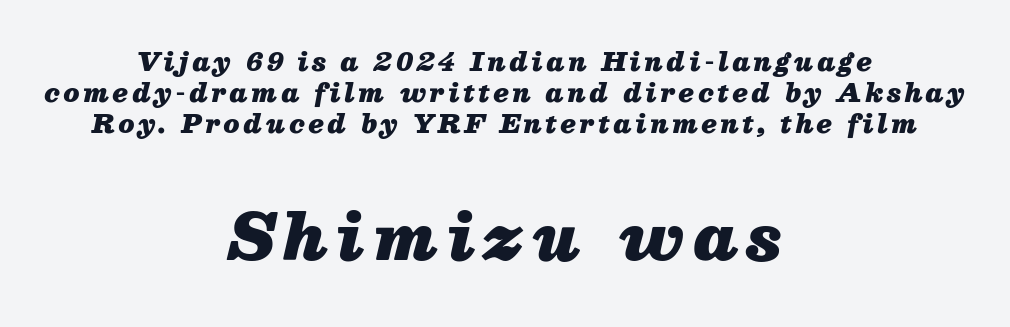
Leftover space on each line is divided equally before and after the words. Of the two passages, the one underneath uses the larger point size. The specimen omits any rule beneath the text block's lines. The designer left line spacing at the default.
